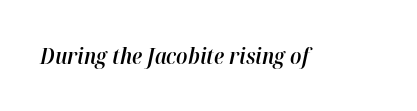
{"italic": "yes", "lean": "right", "slant_degrees": 12, "bold": "semi", "underline": "no", "letter_spacing": "normal", "letter_spacing_em": 0.0, "glyph_px": 22}
